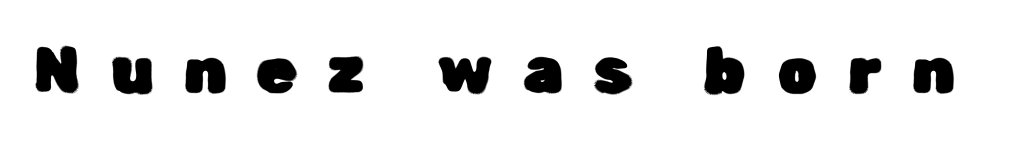
{"serif": "no", "italic": "no", "width": "normal", "stroke_contrast": "low", "x_height": "medium", "monospaced": "no", "underline": "no", "letter_spacing": "wide", "letter_spacing_em": 0.49, "glyph_px": 63}
